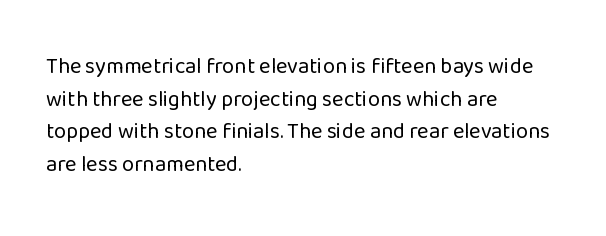
{"italic": "no", "bold": "no", "underline": "no", "align": "left", "line_spacing": "normal", "line_spacing_ratio": 1.48, "letter_spacing": "normal", "letter_spacing_em": 0.0, "glyph_px": 22}
